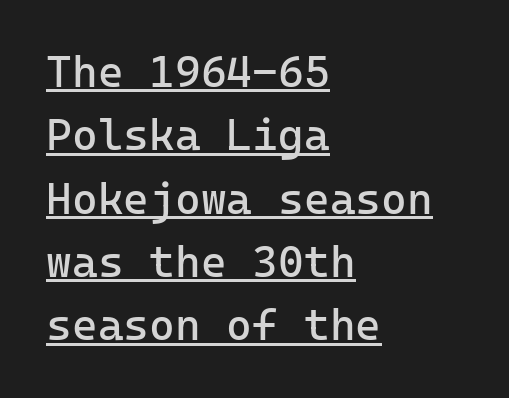
The face used here is monospaced, like something from a code editor. Underline: present. Examine the stroke ends and you'll find no serifs. Quick note: interline space is typical.
